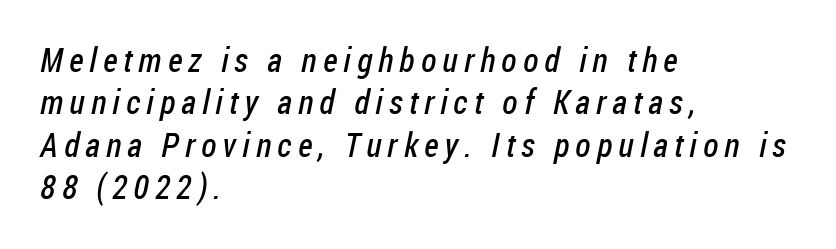
The glyphs in this specimen are sans serif. Counters stay open thanks to moderate or lighter strokes. Proportional: the letters do not fall into vertical columns. This sample is left-justified, so line endings fall wherever the words run out. Plain, unruled lines of type.
